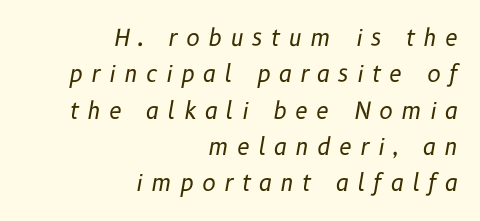
Casual observation: everything's shoved over to the right. Short note: letters widely spaced. Slant detected: the letters are inclined. The strokes are not fattened; the text isn't bold.
